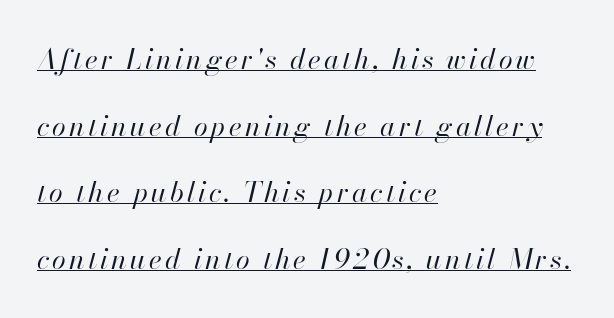
The image shows 28 px regular-weight type, italic (leaning right); set left-aligned, loose line spacing (2.38x), underlined; high stroke contrast and a small x-height.
